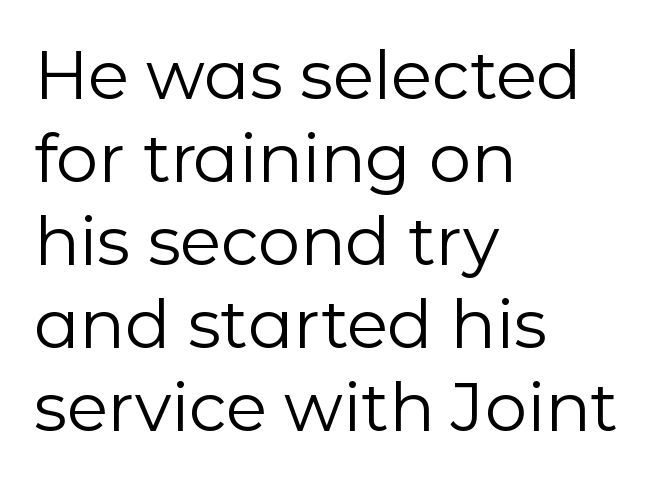
The image shows 67 px regular-weight sans-serif type, upright; set left-aligned, line spacing 1.24x, normal letter spacing, not underlined; low stroke contrast and a medium x-height.
